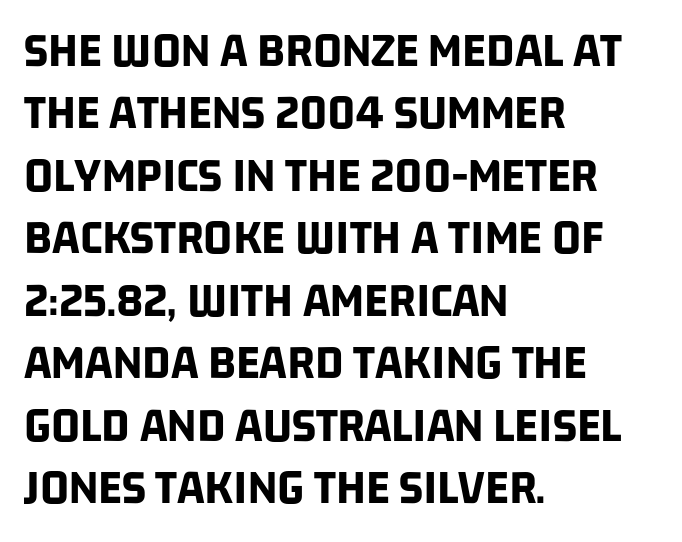
The image shows 50 px bold, condensed sans-serif type; set left-aligned, normal line spacing (1.25x), normal letter spacing, not underlined; low stroke contrast and a large x-height.
